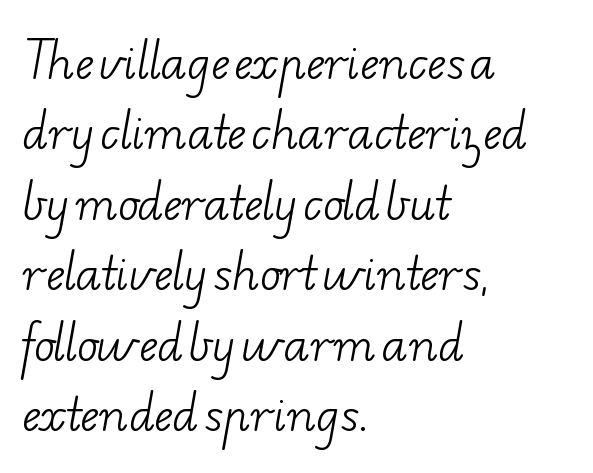
The strip under each line holds only bare page. Whoever set this chose a conventional vertical rhythm. Think of a printed novel: that variable character pitch is what you see here. Horizontal alignment here is leftward, the default for most running prose. The horizontal fit of the characters is conventional and even.
